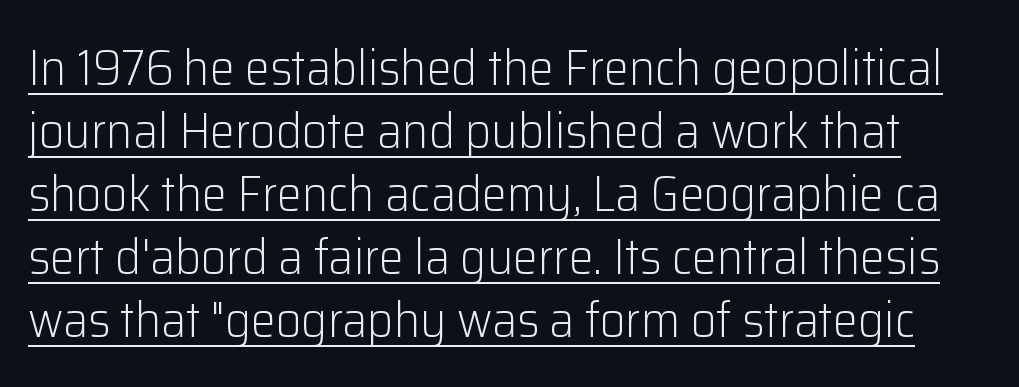
The image shows 50 px light sans-serif type, upright; set normal line spacing (1.26x), normal letter spacing, underlined; low stroke contrast and a medium x-height.
